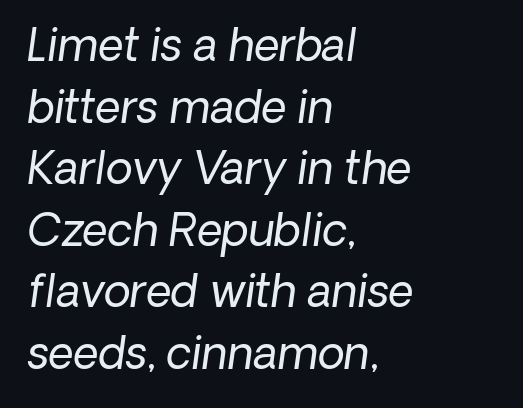
The image shows 44 px regular-weight sans-serif type; set left-aligned, normal line spacing (1.4x), normal letter spacing, not underlined; low stroke contrast and a medium x-height.
